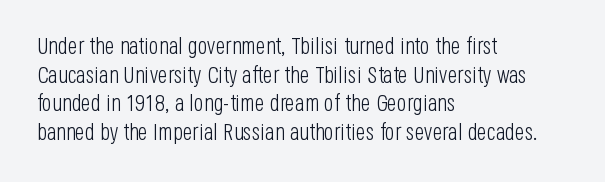
Q: Is the text bold? A: No.
Q: Is the text italic (slanted)? A: No, it is upright.
Q: Is the text underlined? A: No.
Q: How is the paragraph aligned? A: Left-aligned.
Q: Is the spacing between letters normal or unusually wide? A: Normal.
Q: Is the spacing between lines tight, normal or loose? A: Normal.
